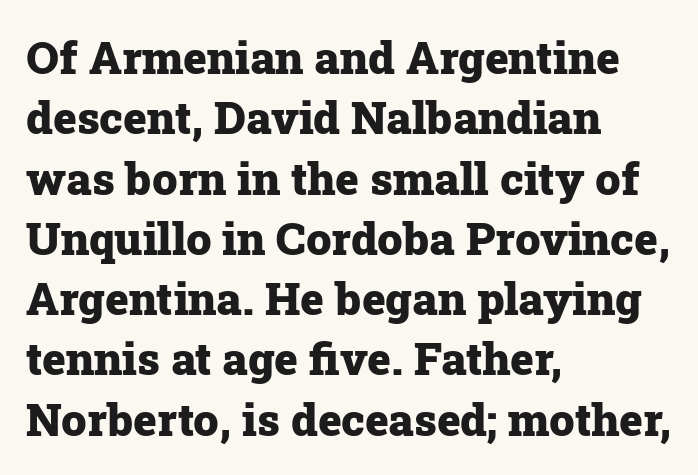
{"serif": "yes", "italic": "no", "bold": "yes", "weight": "heavy", "width": "normal", "stroke_contrast": "low", "x_height": "medium", "monospaced": "no", "underline": "no", "align": "left", "line_spacing": "normal", "line_spacing_ratio": 1.34, "letter_spacing": "normal", "letter_spacing_em": 0.0, "glyph_px": 45}
